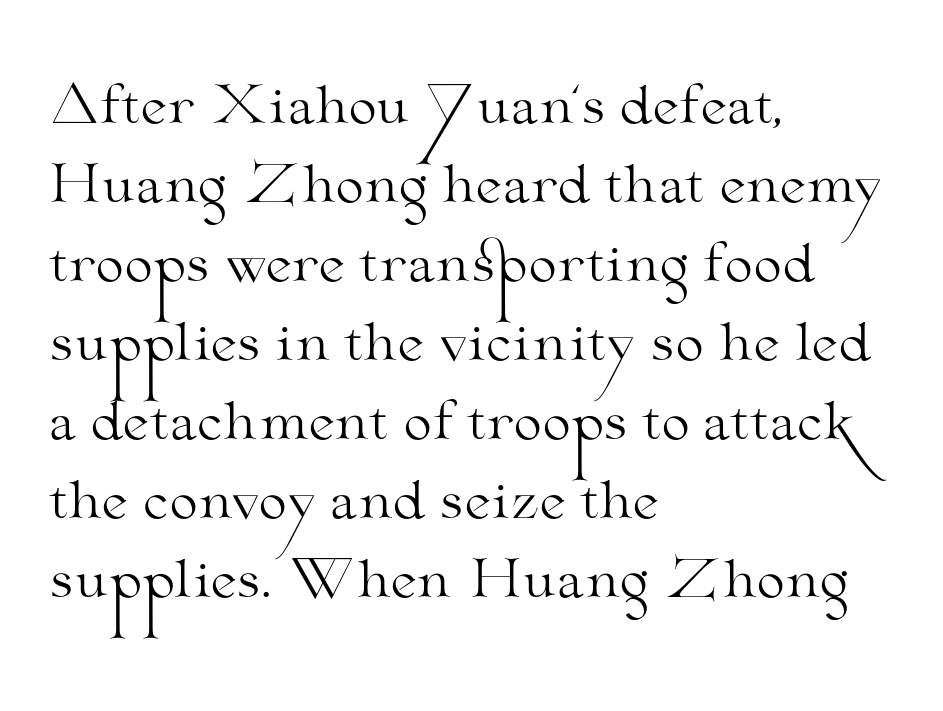
{"serif": "yes", "italic": "no", "bold": "no", "weight": "light", "width": "wide", "stroke_contrast": "medium", "x_height": "small", "monospaced": "no", "underline": "no", "align": "left", "line_spacing": "normal", "line_spacing_ratio": 1.55, "letter_spacing": "normal", "letter_spacing_em": 0.0, "glyph_px": 51}
